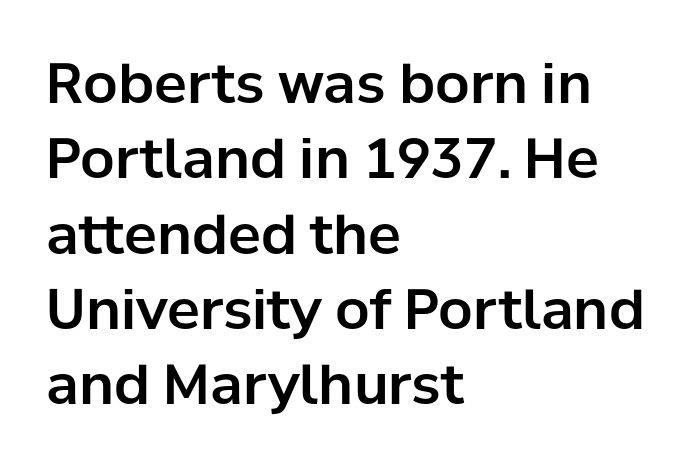
{"serif": "no", "italic": "no", "width": "normal", "stroke_contrast": "low", "x_height": "medium", "monospaced": "no", "underline": "no", "align": "left", "line_spacing": "normal", "line_spacing_ratio": 1.37, "letter_spacing": "normal", "letter_spacing_em": 0.0, "glyph_px": 55}
